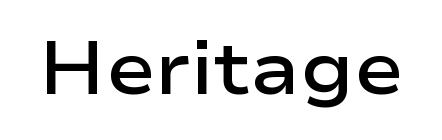
Q: Is the text bold? A: Semi-bold.
Q: Is the text italic (slanted)? A: No, it is upright.
Q: Is the typeface a serif or a sans-serif typeface? A: Sans-serif.
Q: Is the text underlined? A: No.
Q: Is the spacing between letters normal or unusually wide? A: Normal.
Q: Width (condensed, normal, or wide)? A: Wide.
Q: Stroke contrast? A: Low.
Q: x-height? A: Medium.
Q: Monospaced? A: No.
